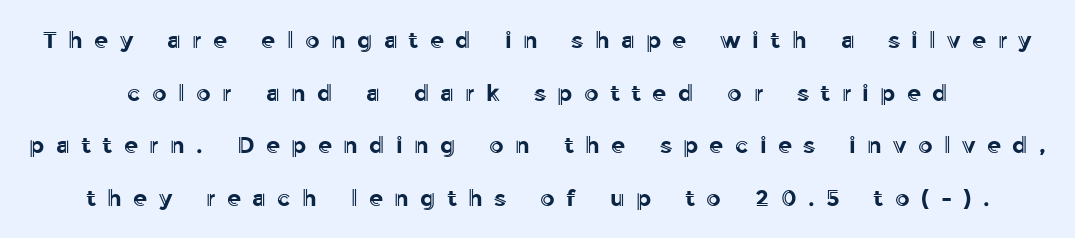
Q: Is the text italic (slanted)? A: No, it is upright.
Q: Is the text underlined? A: No.
Q: Is the spacing between letters normal or unusually wide? A: Unusually wide.
Q: Is the spacing between lines tight, normal or loose? A: Loose.
